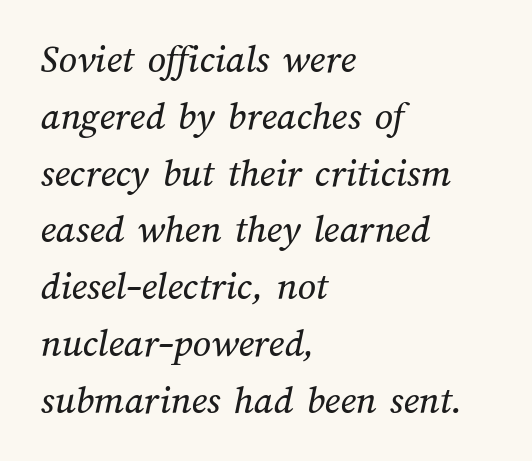
Q: Is the text underlined? A: No.
Q: How is the paragraph aligned? A: Left-aligned.
Q: Is the spacing between letters normal or unusually wide? A: Normal.
Q: Is the spacing between lines tight, normal or loose? A: Normal.
Q: Width (condensed, normal, or wide)? A: Normal.
Q: Stroke contrast? A: Medium.
Q: x-height? A: Medium.
Q: Monospaced? A: No.
